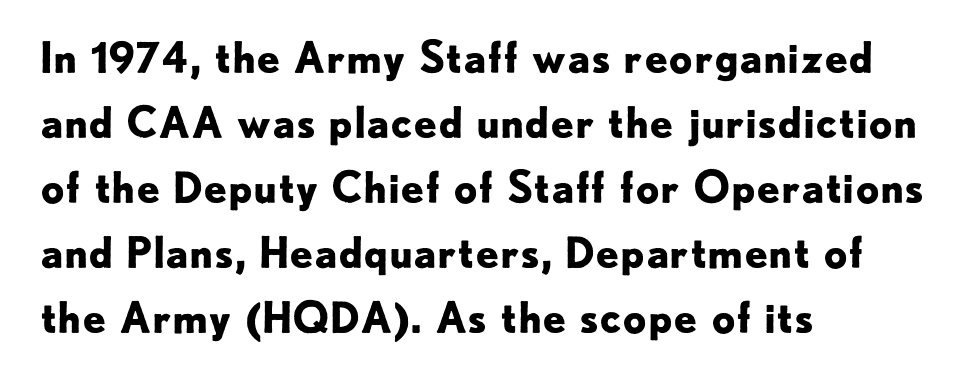
{"serif": "no", "italic": "no", "bold": "yes", "weight": "bold", "width": "normal", "stroke_contrast": "low", "x_height": "small", "monospaced": "no", "underline": "no", "align": "left", "line_spacing": "normal", "line_spacing_ratio": 1.55, "letter_spacing": "normal", "letter_spacing_em": 0.0, "glyph_px": 42}
